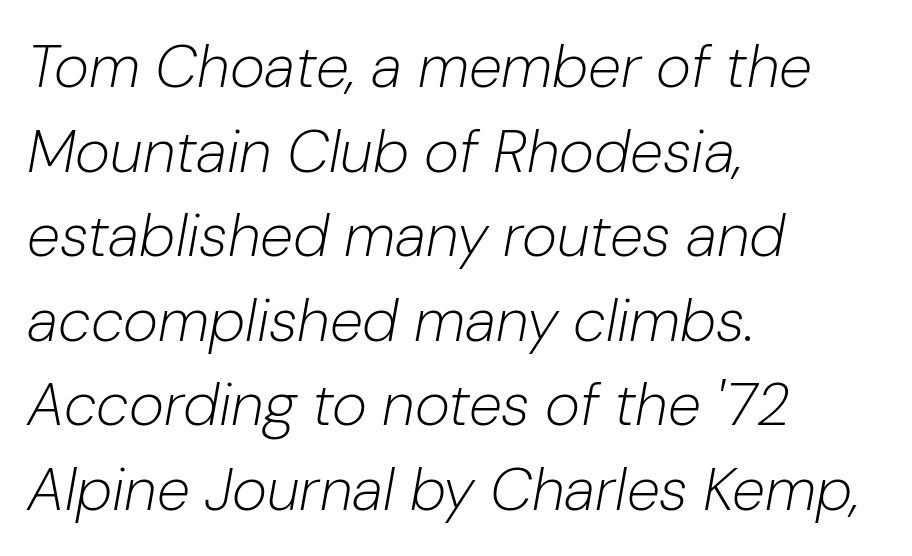
What stands out about the letter spacing? Nothing — it is the standard amount. The passage shown leans; its letterforms are oblique. If you drew a ruler down the left edge, every line would touch it. Stems here are at most as thick as an everyday book face. Looks like regular typesetting: each glyph gets only the width it needs.
